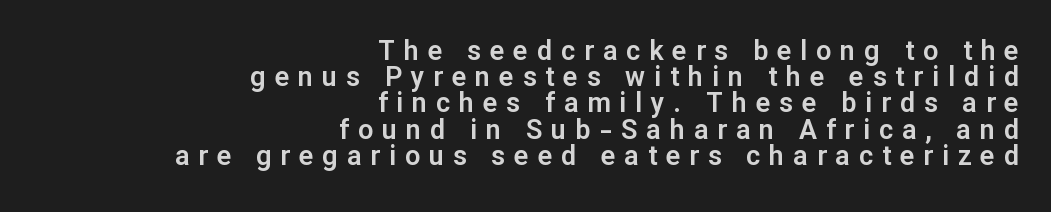
The image shows 27 px text type, upright; set right-aligned, tight line spacing (0.97x), unusually wide letter spacing (+0.33 em), not underlined.
